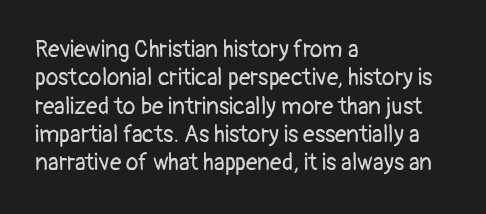
The image shows 23 px text type, upright; set left-aligned, line spacing 1.23x, normal letter spacing, not underlined.
